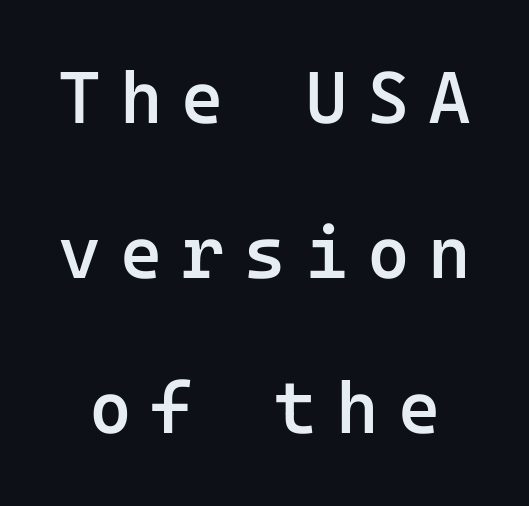
{"serif": "no", "italic": "no", "bold": "semi", "weight": "semibold", "width": "normal", "stroke_contrast": "low", "x_height": "medium", "monospaced": "yes", "underline": "no", "line_spacing": "loose", "line_spacing_ratio": 2.12, "letter_spacing": "wide", "letter_spacing_em": 0.26, "glyph_px": 73}
